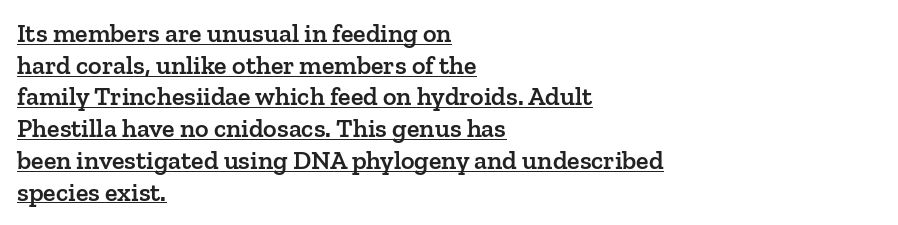
Q: Is the text bold? A: Semi-bold.
Q: Is the text italic (slanted)? A: No, it is upright.
Q: Is the text underlined? A: Yes.
Q: How is the paragraph aligned? A: Left-aligned.
Q: Is the spacing between letters normal or unusually wide? A: Normal.
